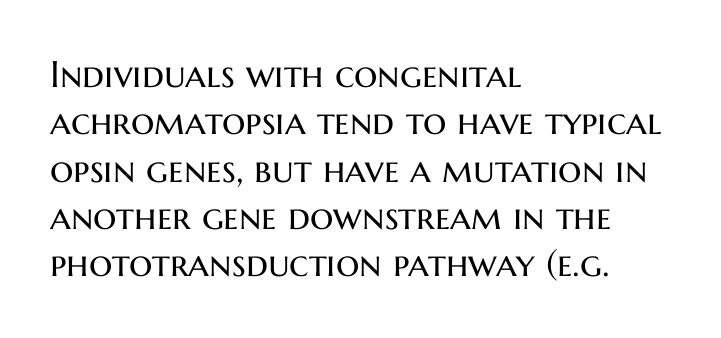
{"serif": "no", "italic": "no", "bold": "no", "weight": "regular", "width": "normal", "stroke_contrast": "medium", "x_height": "medium", "monospaced": "no", "underline": "no", "align": "left", "line_spacing": "normal", "line_spacing_ratio": 1.28, "letter_spacing": "normal", "letter_spacing_em": 0.0, "glyph_px": 37}
